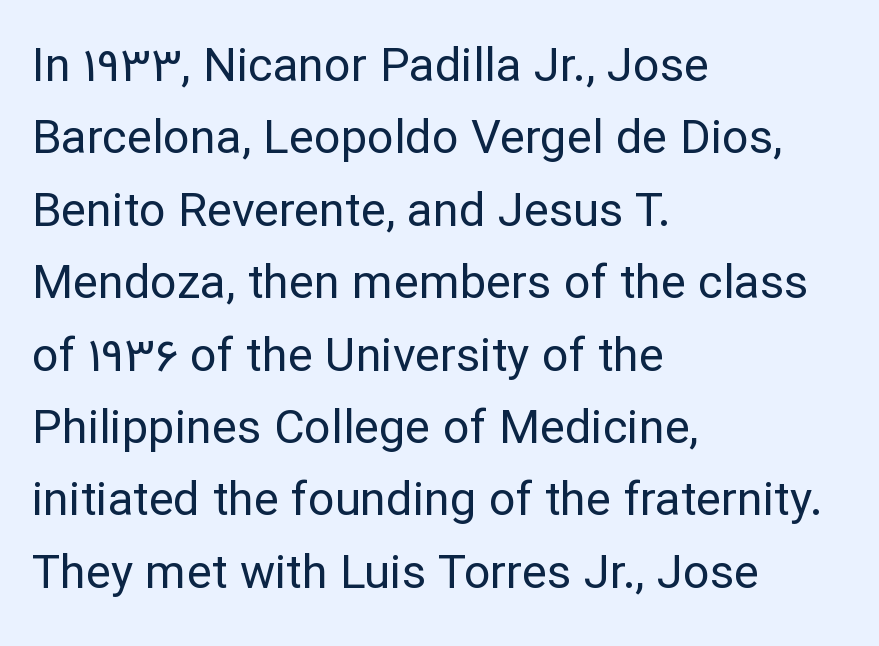
The space directly below the letters is spotless. Weight: not bold — regular or lighter. The glyphs in this specimen are sans serif. Short note: letters normally spaced.
